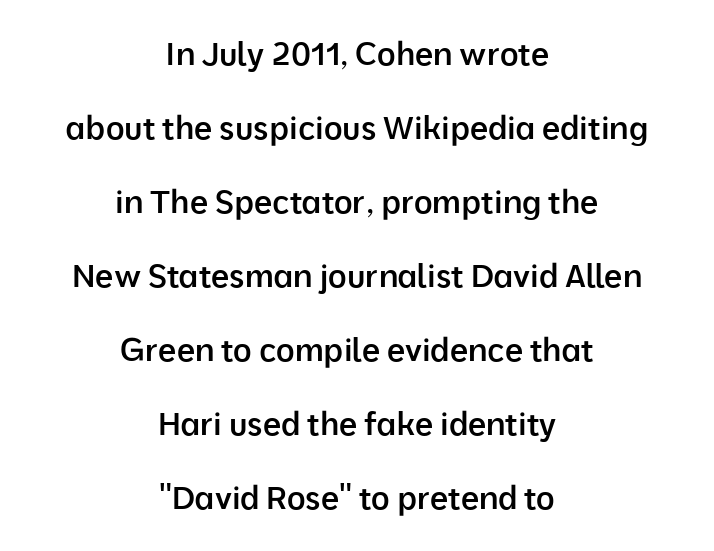
Q: Is the text bold? A: Semi-bold.
Q: Is the text italic (slanted)? A: No, it is upright.
Q: Is the typeface a serif or a sans-serif typeface? A: Sans-serif.
Q: Is the text underlined? A: No.
Q: How is the paragraph aligned? A: Centered.
Q: Is the spacing between letters normal or unusually wide? A: Normal.
Q: Is the spacing between lines tight, normal or loose? A: Loose.
Q: Width (condensed, normal, or wide)? A: Normal.
Q: Stroke contrast? A: Low.
Q: x-height? A: Medium.
Q: Monospaced? A: No.
